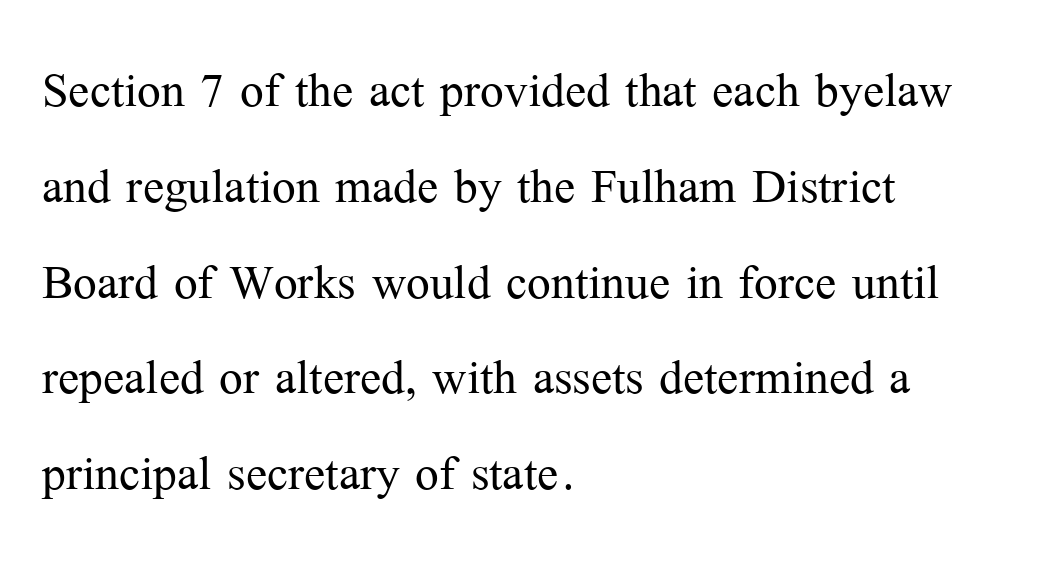
Q: Is the text bold? A: No.
Q: Is the text italic (slanted)? A: No, it is upright.
Q: Is the typeface a serif or a sans-serif typeface? A: Serif.
Q: Is the text underlined? A: No.
Q: How is the paragraph aligned? A: Left-aligned.
Q: Is the spacing between letters normal or unusually wide? A: Normal.
Q: Is the spacing between lines tight, normal or loose? A: Normal.
Q: Width (condensed, normal, or wide)? A: Normal.
Q: Stroke contrast? A: Medium.
Q: x-height? A: Medium.
Q: Monospaced? A: No.
